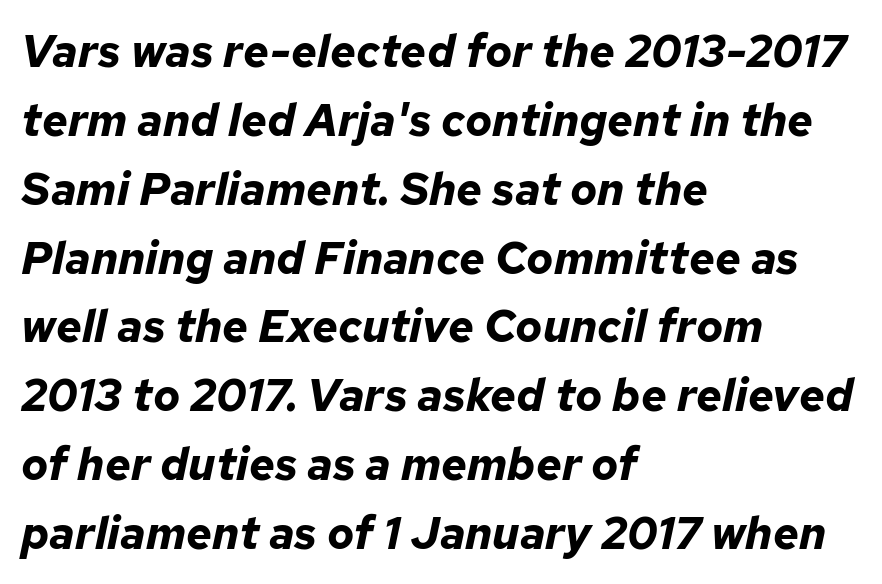
{"italic": "yes", "lean": "right", "slant_degrees": 12, "bold": "yes", "weight": "bold", "width": "normal", "stroke_contrast": "low", "x_height": "medium", "monospaced": "no", "underline": "no", "align": "left", "line_spacing": "normal", "line_spacing_ratio": 1.53, "letter_spacing": "normal", "letter_spacing_em": 0.0, "glyph_px": 45}
